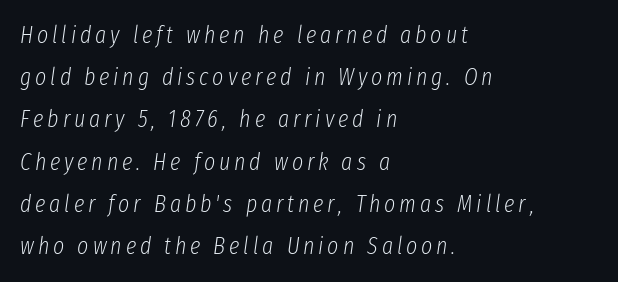
The lettering tilts uniformly, giving the passage an italic look. Each line starts at the same left margin while the right side varies. The zone under the glyphs is completely vacant. The face looks like a standard text weight, possibly lighter.
